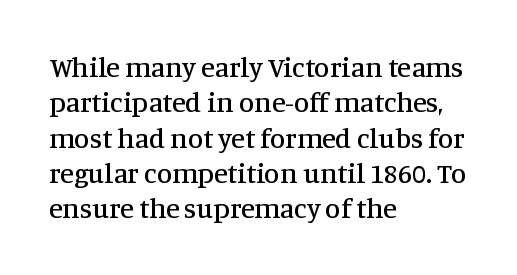
Q: Is the text italic (slanted)? A: No, it is upright.
Q: Is the typeface a serif or a sans-serif typeface? A: Serif.
Q: Is the text underlined? A: No.
Q: How is the paragraph aligned? A: Left-aligned.
Q: Is the spacing between letters normal or unusually wide? A: Normal.
Q: Is the spacing between lines tight, normal or loose? A: Normal.
Q: Width (condensed, normal, or wide)? A: Normal.
Q: Stroke contrast? A: Medium.
Q: x-height? A: Large.
Q: Monospaced? A: No.
